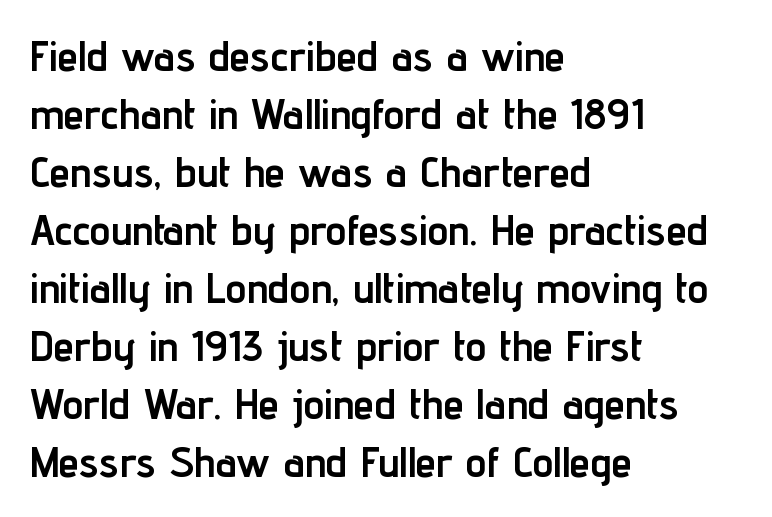
Q: Is the text bold? A: Yes.
Q: Is the text italic (slanted)? A: No, it is upright.
Q: Is the typeface a serif or a sans-serif typeface? A: Sans-serif.
Q: Is the text underlined? A: No.
Q: How is the paragraph aligned? A: Left-aligned.
Q: Is the spacing between letters normal or unusually wide? A: Normal.
Q: Is the spacing between lines tight, normal or loose? A: Normal.
Q: Width (condensed, normal, or wide)? A: Condensed.
Q: Stroke contrast? A: Low.
Q: x-height? A: Medium.
Q: Monospaced? A: No.
